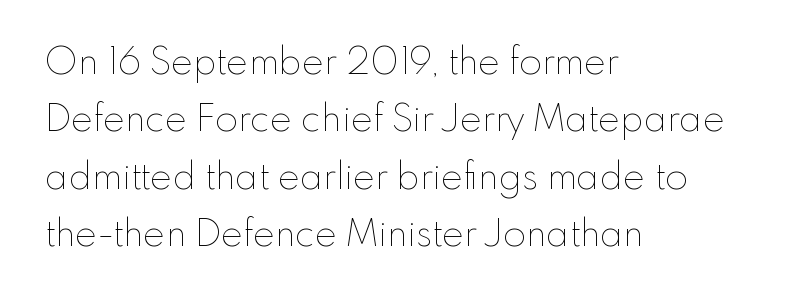
The image shows 37 px thin type, upright; set left-aligned, normal line spacing (1.55x), normal letter spacing, not underlined; low stroke contrast and a small x-height.
